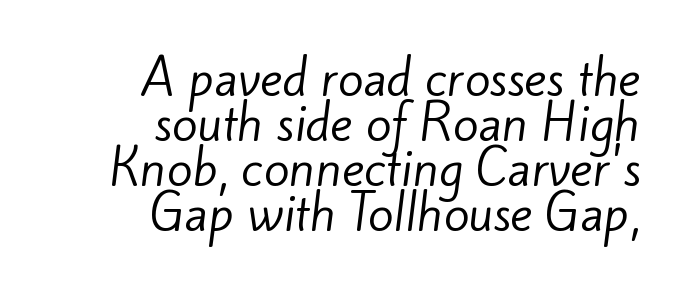
The image shows 47 px regular-weight sans-serif type; set right-aligned, tight line spacing (0.96x), normal letter spacing, not underlined; low stroke contrast and a small x-height.
